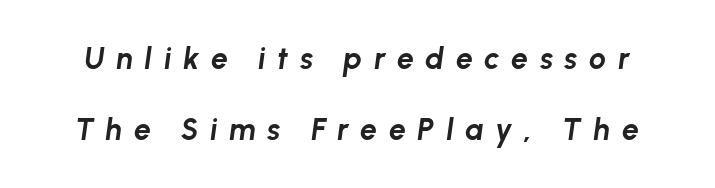
Q: Is the text bold? A: Yes.
Q: Is the text italic (slanted)? A: Yes, it leans right by about 8 degrees.
Q: Is the text underlined? A: No.
Q: Is the spacing between letters normal or unusually wide? A: Unusually wide.
Q: Is the spacing between lines tight, normal or loose? A: Loose.
Q: Width (condensed, normal, or wide)? A: Normal.
Q: Stroke contrast? A: Low.
Q: x-height? A: Medium.
Q: Monospaced? A: No.
